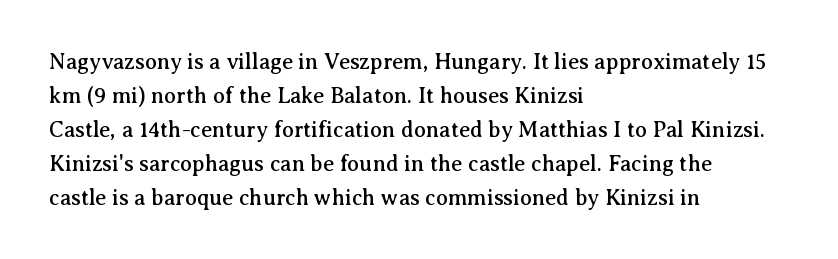
The image shows 22 px text type, upright; set left-aligned, normal line spacing (1.54x), normal letter spacing, not underlined.
